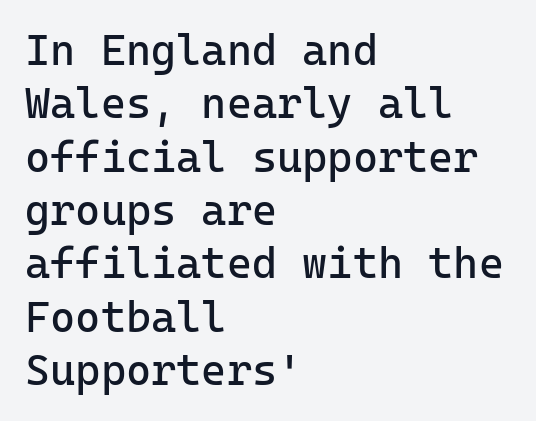
Q: Is the text bold? A: No.
Q: Is the text italic (slanted)? A: No, it is upright.
Q: Is the typeface a serif or a sans-serif typeface? A: Sans-serif.
Q: Is the text underlined? A: No.
Q: How is the paragraph aligned? A: Left-aligned.
Q: Is the spacing between letters normal or unusually wide? A: Normal.
Q: Width (condensed, normal, or wide)? A: Normal.
Q: Stroke contrast? A: Low.
Q: x-height? A: Medium.
Q: Monospaced? A: Yes.
